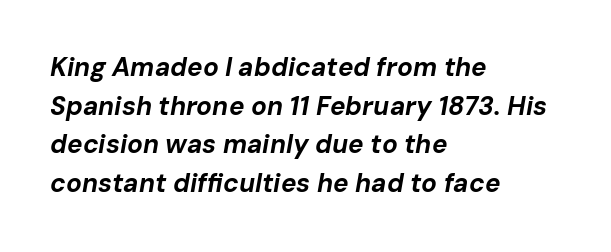
Q: Is the text bold? A: Yes.
Q: Is the text italic (slanted)? A: Yes, it leans right by about 10 degrees.
Q: Is the text underlined? A: No.
Q: How is the paragraph aligned? A: Left-aligned.
Q: Is the spacing between letters normal or unusually wide? A: Normal.
Q: Is the spacing between lines tight, normal or loose? A: Normal.
